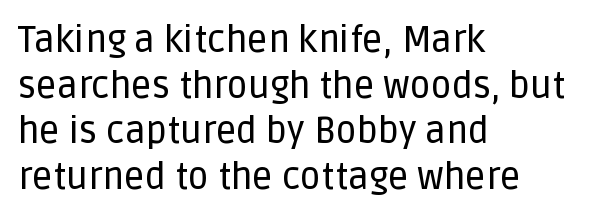
{"serif": "no", "italic": "no", "width": "normal", "stroke_contrast": "low", "x_height": "large", "monospaced": "no", "underline": "no", "align": "left", "line_spacing": "normal", "line_spacing_ratio": 1.27, "letter_spacing": "normal", "letter_spacing_em": 0.0, "glyph_px": 36}
